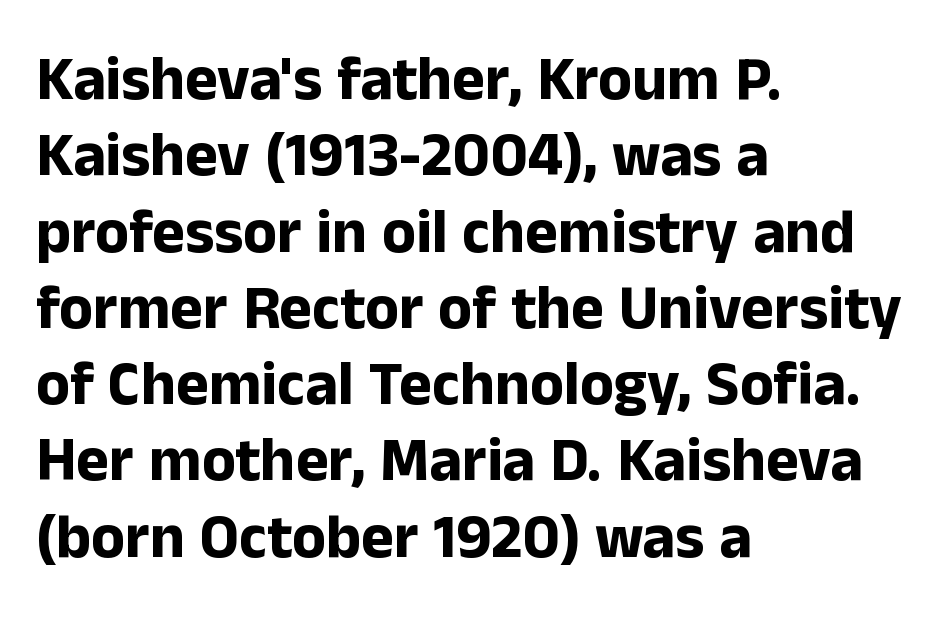
The image shows 62 px bold sans-serif type, upright; set left-aligned, line spacing 1.23x, normal letter spacing, not underlined; low stroke contrast and a medium x-height.
